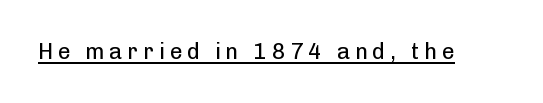
{"italic": "no", "bold": "no", "underline": "yes", "letter_spacing": "wide", "letter_spacing_em": 0.22, "glyph_px": 22}
